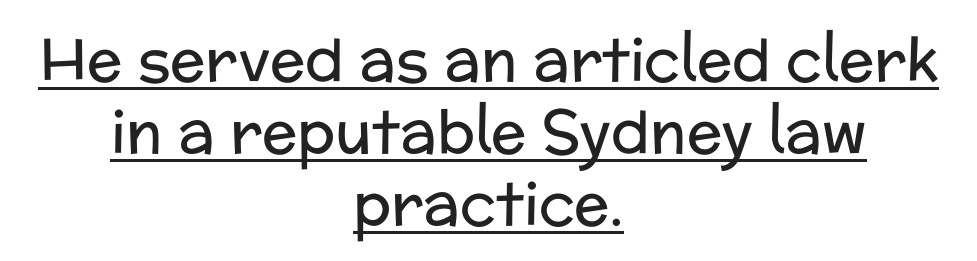
Q: Is the text bold? A: No.
Q: Is the text italic (slanted)? A: No, it is upright.
Q: Is the typeface a serif or a sans-serif typeface? A: Sans-serif.
Q: Is the text underlined? A: Yes.
Q: How is the paragraph aligned? A: Centered.
Q: Is the spacing between letters normal or unusually wide? A: Normal.
Q: Width (condensed, normal, or wide)? A: Normal.
Q: Stroke contrast? A: Low.
Q: x-height? A: Medium.
Q: Monospaced? A: No.
